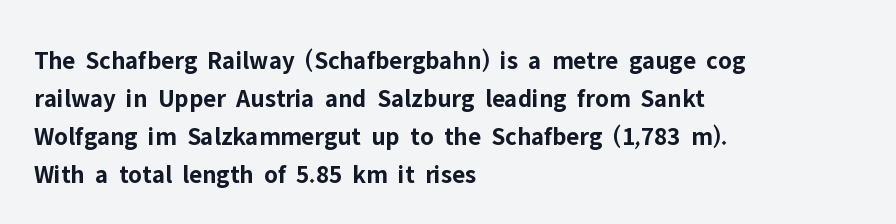
The image shows 26 px bold type, upright; set left-aligned, normal line spacing (1.46x), normal letter spacing, not underlined.
